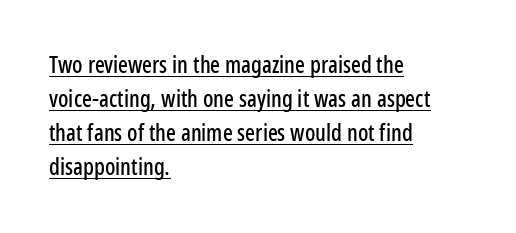
This sample keeps an unexceptional amount of space between lines. A roman cut, with each character standing at attention. A baseline rule has been typeset under these characters. Horizontal alignment here is leftward, the default for most running prose. The type is set solid horizontally, with unmodified tracking.
